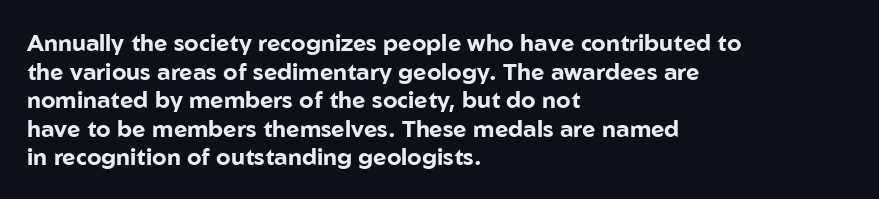
{"italic": "no", "bold": "yes", "underline": "no", "align": "left", "line_spacing_ratio": 1.24, "letter_spacing": "normal", "letter_spacing_em": 0.0, "glyph_px": 23}
